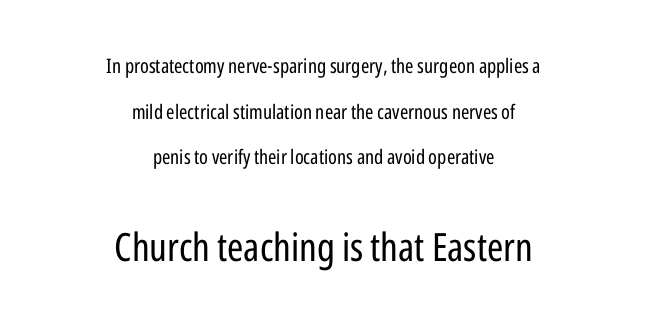
Q: Is the text bold? A: No.
Q: Is the text italic (slanted)? A: No, it is upright.
Q: Is the typeface a serif or a sans-serif typeface? A: Sans-serif.
Q: Is the text underlined? A: No.
Q: How is the paragraph aligned? A: Centered.
Q: Is the spacing between letters normal or unusually wide? A: Normal.
Q: Is the spacing between lines tight, normal or loose? A: Loose.
Q: Which block of text is set in a larger size, the first (top) or the second (bottom)? A: The second (bottom) one.
Q: Width (condensed, normal, or wide)? A: Condensed.
Q: Stroke contrast? A: Low.
Q: x-height? A: Medium.
Q: Monospaced? A: No.
